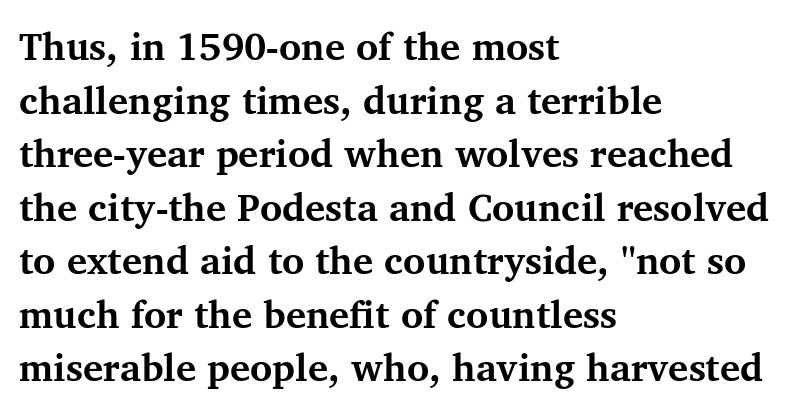
{"serif": "yes", "italic": "no", "bold": "yes", "weight": "bold", "width": "normal", "stroke_contrast": "medium", "x_height": "medium", "monospaced": "no", "underline": "no", "align": "left", "line_spacing": "normal", "line_spacing_ratio": 1.41, "letter_spacing": "normal", "letter_spacing_em": 0.0, "glyph_px": 38}
